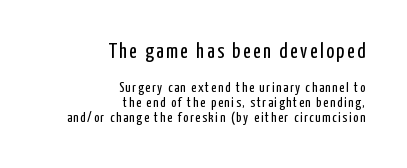
{"italic": "no", "bold": "no", "underline": "no", "align": "right", "line_spacing": "tight", "line_spacing_ratio": 1.07, "larger_block": "first", "size_ratio": 1.5, "glyph_px": 21}
